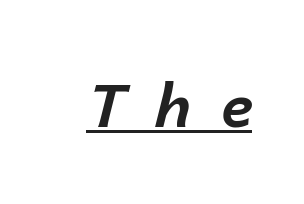
Q: Is the text bold? A: Yes.
Q: Is the text italic (slanted)? A: Yes, it leans right by about 14 degrees.
Q: Is the text underlined? A: Yes.
Q: Is the spacing between letters normal or unusually wide? A: Unusually wide.
Q: Width (condensed, normal, or wide)? A: Normal.
Q: Stroke contrast? A: Low.
Q: x-height? A: Medium.
Q: Monospaced? A: No.
